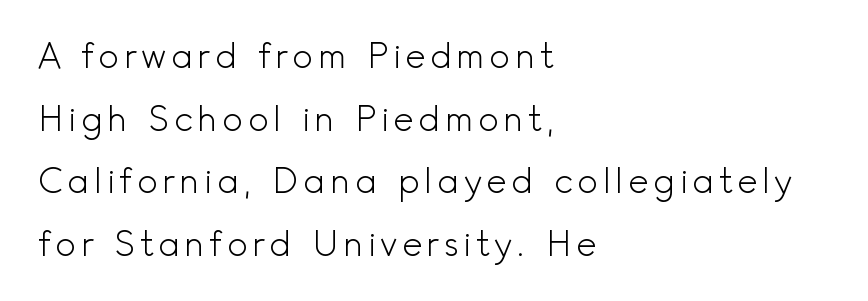
Q: Is the text bold? A: No.
Q: Is the text italic (slanted)? A: No, it is upright.
Q: Is the typeface a serif or a sans-serif typeface? A: Sans-serif.
Q: Is the text underlined? A: No.
Q: How is the paragraph aligned? A: Left-aligned.
Q: Width (condensed, normal, or wide)? A: Normal.
Q: x-height? A: Small.
Q: Monospaced? A: No.
